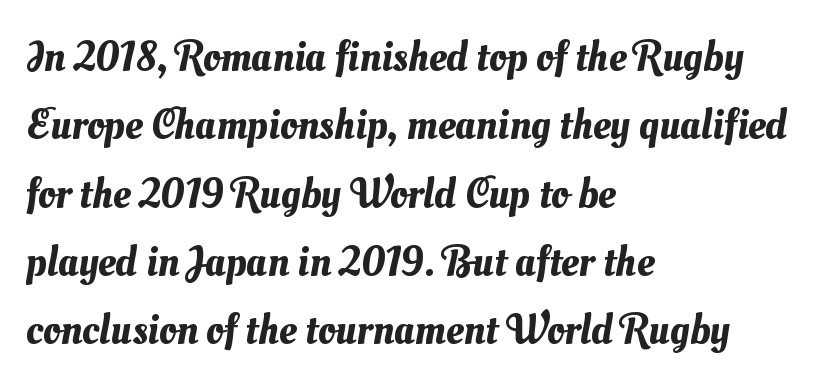
Every row of glyphs begins at an identical x-position on the left. Default kerning and tracking; the words read as compact shapes. The letters advance in unequal steps, a hallmark of proportional type. Rows of type keep a routine distance in the vertical direction. Quick note: underline off.
